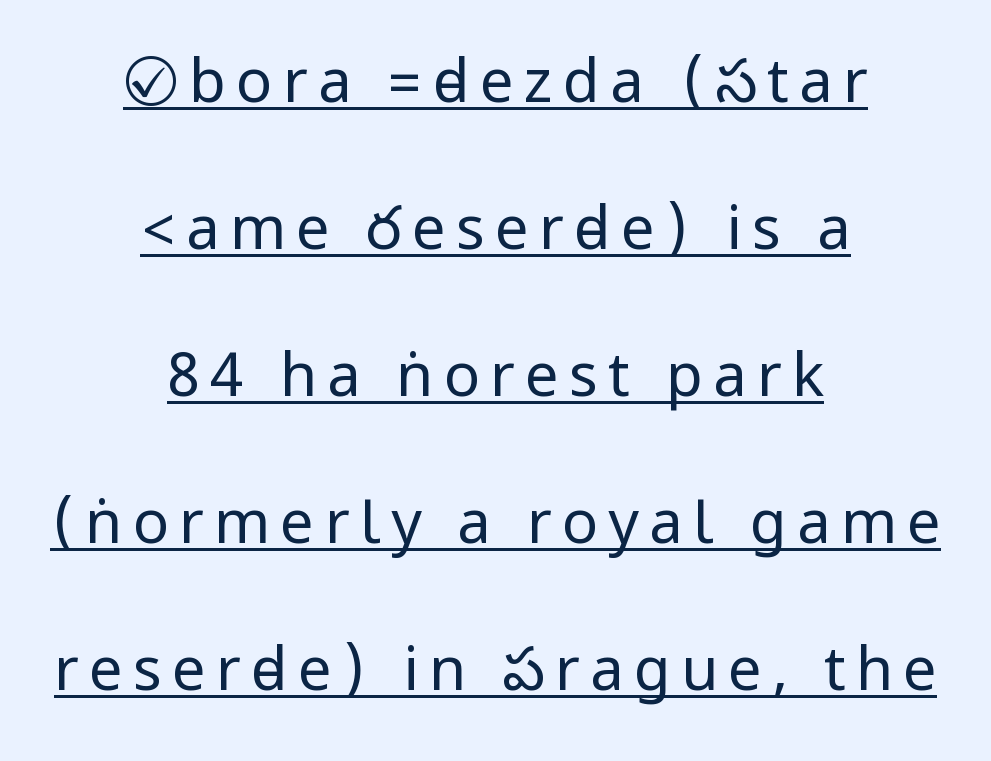
Q: Is the text bold? A: No.
Q: Is the text italic (slanted)? A: No, it is upright.
Q: Is the typeface a serif or a sans-serif typeface? A: Sans-serif.
Q: Is the text underlined? A: Yes.
Q: How is the paragraph aligned? A: Centered.
Q: Is the spacing between lines tight, normal or loose? A: Loose.
Q: Width (condensed, normal, or wide)? A: Condensed.
Q: Stroke contrast? A: Low.
